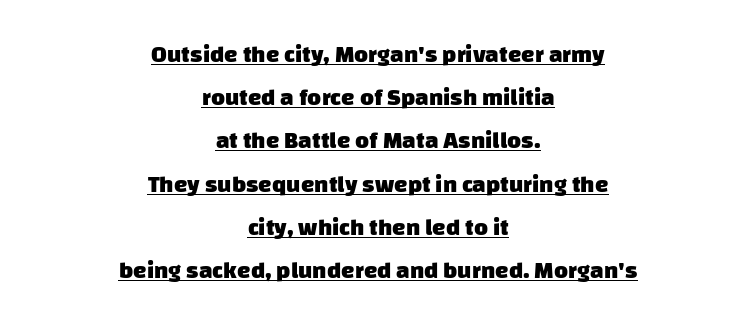
Q: Is the text bold? A: Yes.
Q: Is the text underlined? A: Yes.
Q: How is the paragraph aligned? A: Centered.
Q: Is the spacing between letters normal or unusually wide? A: Normal.
